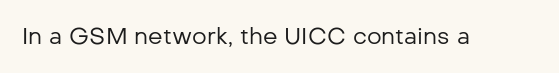
The type is set solid horizontally, with unmodified tracking. Words float on clear page, feet unadorned. A quiet, ordinary-to-light weight characterises the typeface. The type sits square on the baseline with zero lean.
